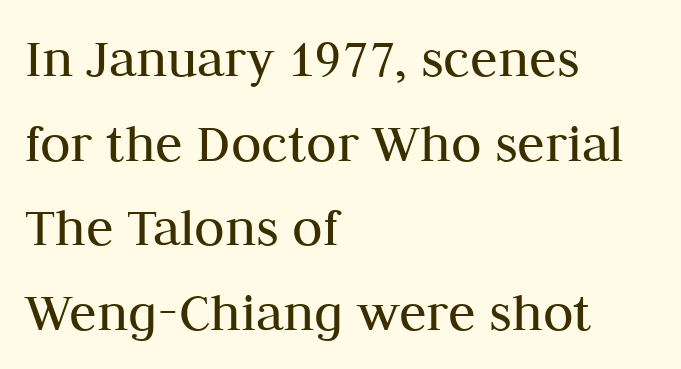
Quick note: underline off. The letters carry serifs — small finishing strokes at the ends of their stems. Style check: upright. Heaviness? Minimal to ordinary, like unemphasized prose.
